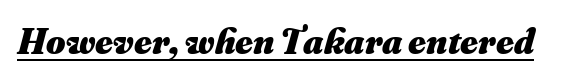
Q: Is the text bold? A: Yes.
Q: Is the text italic (slanted)? A: Yes, it leans right by about 16 degrees.
Q: Is the text underlined? A: Yes.
Q: Is the spacing between letters normal or unusually wide? A: Normal.
Q: Width (condensed, normal, or wide)? A: Normal.
Q: Stroke contrast? A: Medium.
Q: x-height? A: Small.
Q: Monospaced? A: No.
